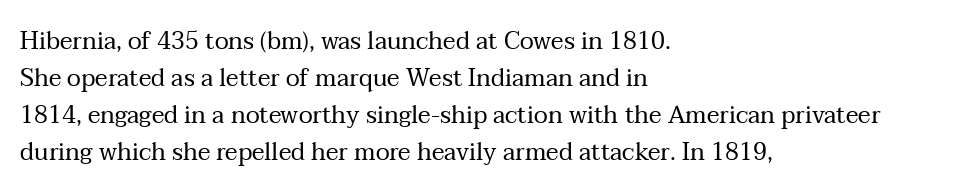
Vertical strokes here are truly vertical. Every row of glyphs begins at an identical x-position on the left. Between one letter and the next there's only the usual sliver of space. Only glyphs here, with clear space below each row.
